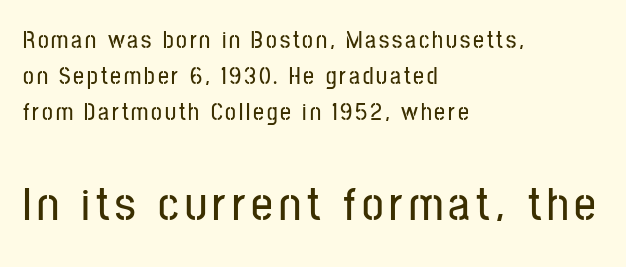
Every stem runs plumb, perpendicular to the baseline. Character widths vary here, with narrow letters taking less room than wide ones. Note: no serifs on the glyphs. Typeset ragged right — the left edge is the straight one. Honestly, the row spacing looks completely unremarkable. You get the small type first, then a jump to larger type.
